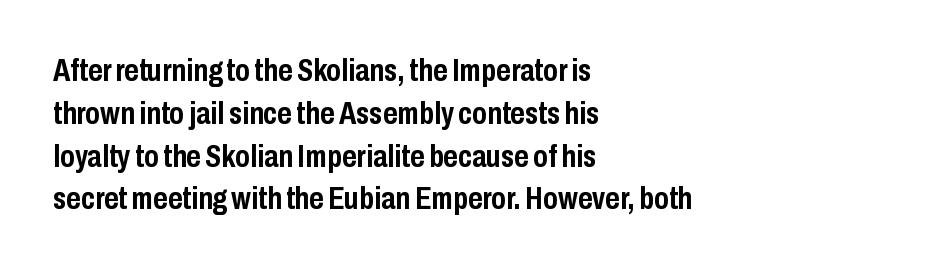
Serif or sans? Sans — the stroke terminals are bare. Each new line begins a customary step beneath the previous one. Spacing verdict: proportional, widths tailored to each character. The rendering anchors every line to the left-hand side. A full-strength bold gives these letters their thick strokes. The glyphs are unaccompanied by any horizontal stroke below them.
